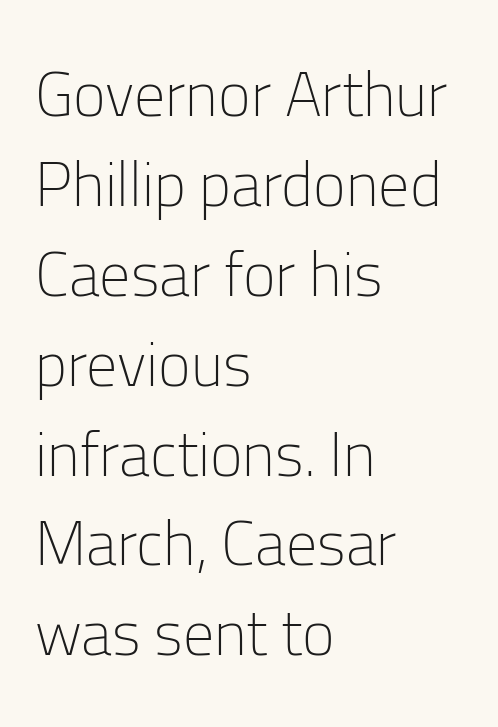
The image shows 62 px light sans-serif type, upright; set left-aligned, normal line spacing (1.45x), normal letter spacing, not underlined; low stroke contrast and a medium x-height.
